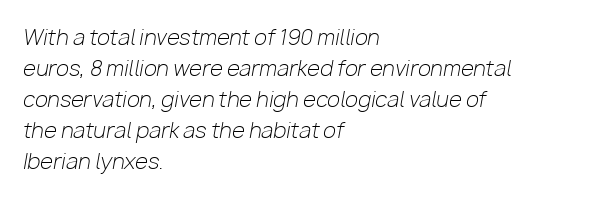
Q: Is the text bold? A: No.
Q: Is the text italic (slanted)? A: Yes, it leans right by about 10 degrees.
Q: Is the text underlined? A: No.
Q: How is the paragraph aligned? A: Left-aligned.
Q: Is the spacing between letters normal or unusually wide? A: Normal.
Q: Is the spacing between lines tight, normal or loose? A: Normal.
